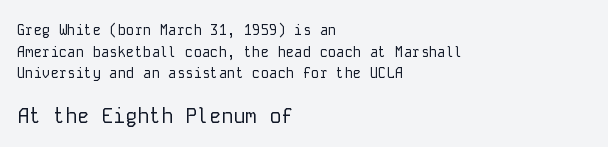
Q: Is the text bold? A: No.
Q: Is the text italic (slanted)? A: No, it is upright.
Q: Is the text underlined? A: No.
Q: How is the paragraph aligned? A: Left-aligned.
Q: Is the spacing between letters normal or unusually wide? A: Normal.
Q: Is the spacing between lines tight, normal or loose? A: Normal.
Q: Which block of text is set in a larger size, the first (top) or the second (bottom)? A: The second (bottom) one.
